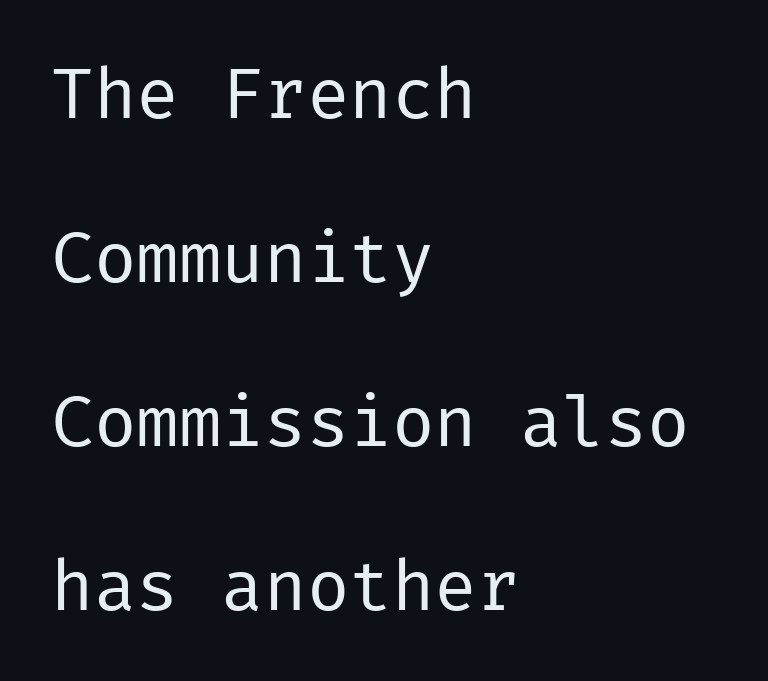
The baseline area is clear. The typesetter chose a ragged-right arrangement here. In terms of letterspacing, this is plain default setting. Unlike a traditional serif, this face leaves its strokes unadorned.
